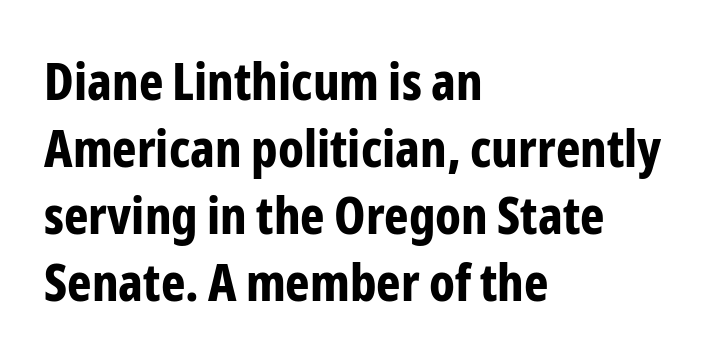
{"serif": "no", "italic": "no", "bold": "yes", "weight": "bold", "width": "condensed", "stroke_contrast": "low", "x_height": "medium", "monospaced": "no", "underline": "no", "align": "left", "line_spacing": "normal", "line_spacing_ratio": 1.29, "letter_spacing": "normal", "letter_spacing_em": 0.0, "glyph_px": 52}
